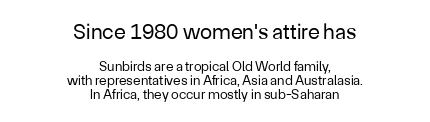
Q: Is the text bold? A: No.
Q: Is the text italic (slanted)? A: No, it is upright.
Q: Is the text underlined? A: No.
Q: How is the paragraph aligned? A: Centered.
Q: Is the spacing between letters normal or unusually wide? A: Normal.
Q: Is the spacing between lines tight, normal or loose? A: Tight.
Q: Which block of text is set in a larger size, the first (top) or the second (bottom)? A: The first (top) one.
